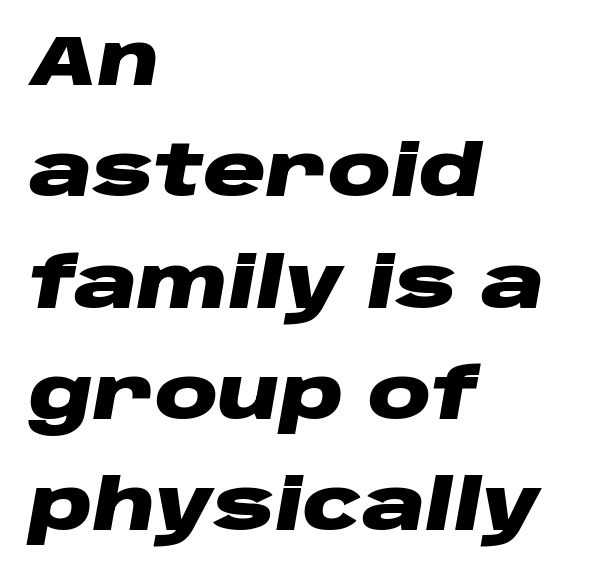
The image shows 70 px heavy, wide type, italic (leaning right); set left-aligned, normal line spacing (1.59x), normal letter spacing, not underlined; low stroke contrast and a large x-height.
